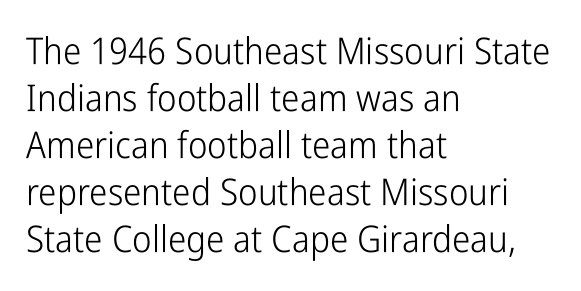
The image shows 37 px light, condensed sans-serif type, upright; set left-aligned, normal line spacing (1.27x), normal letter spacing, not underlined; low stroke contrast and a medium x-height.
